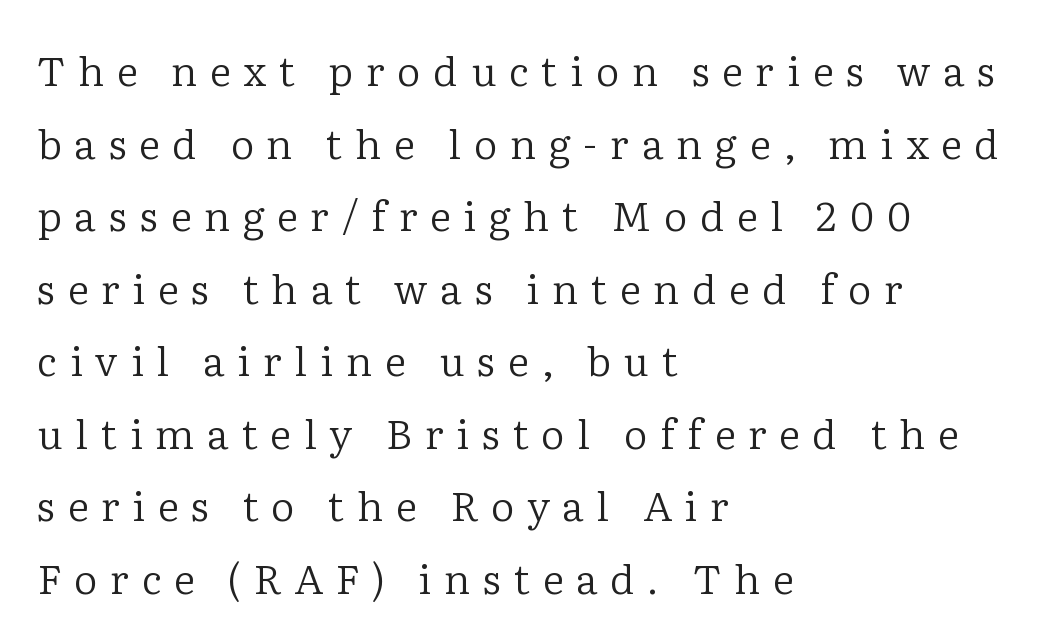
The image shows 41 px regular-weight serif type, upright; set left-aligned, line spacing 1.77x, unusually wide letter spacing (+0.31 em), not underlined; low stroke contrast and a medium x-height.
